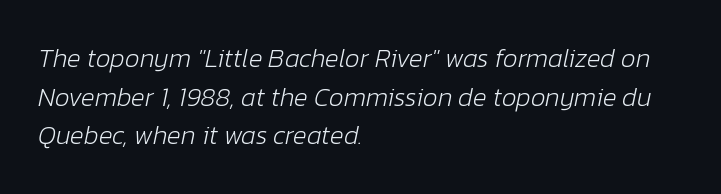
The image shows 26 px text type, italic (leaning right); set left-aligned, normal line spacing (1.49x), normal letter spacing, not underlined.
